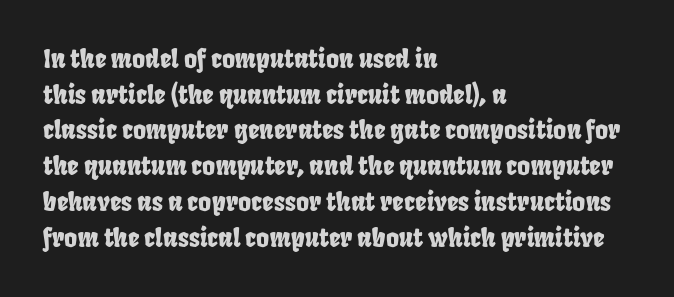
Q: Is the text underlined? A: No.
Q: How is the paragraph aligned? A: Left-aligned.
Q: Is the spacing between letters normal or unusually wide? A: Normal.
Q: Is the spacing between lines tight, normal or loose? A: Normal.
